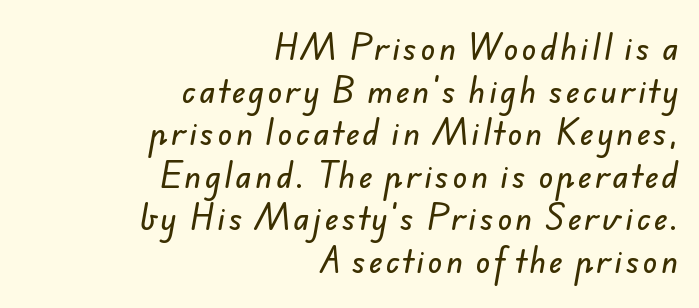
The image shows 30 px sans-serif type; set right-aligned, normal line spacing (1.42x), not underlined; low stroke contrast and a small x-height.
